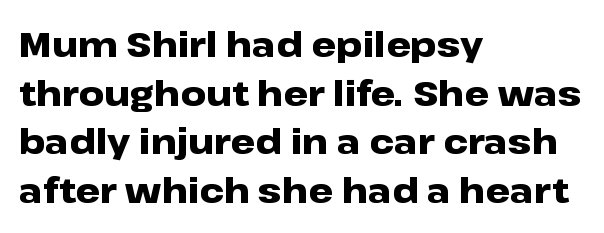
The strokes are fattened all the way to bold. Each letter keeps its own natural width here, so spacing adapts to shape. What stands out about the letter spacing? Nothing — it is the standard amount. Unlike italic type, these characters show no tilt at all.
